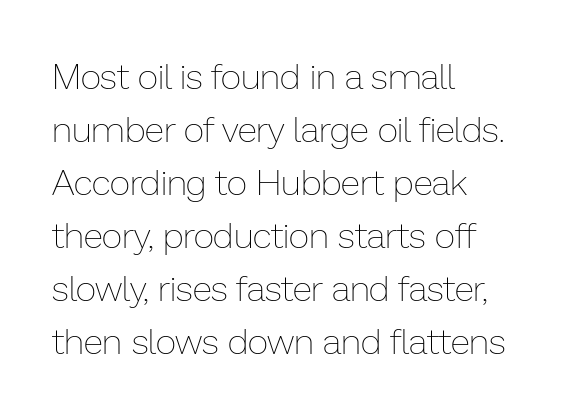
{"italic": "no", "bold": "no", "weight": "thin", "width": "normal", "stroke_contrast": "low", "x_height": "medium", "monospaced": "no", "underline": "no", "align": "left", "line_spacing": "normal", "line_spacing_ratio": 1.47, "letter_spacing": "normal", "letter_spacing_em": 0.0, "glyph_px": 36}
